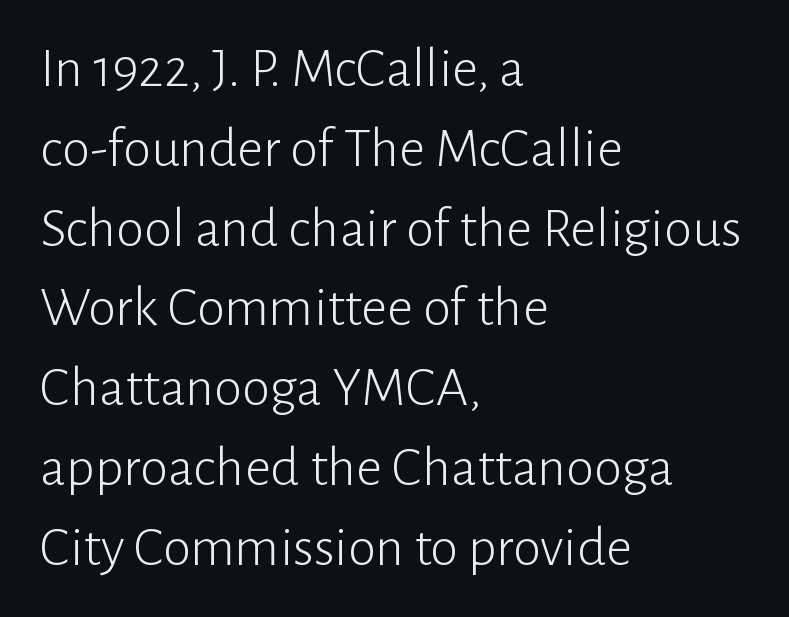
A quiet, ordinary-to-light weight characterises the typeface. The vertical gap from one line to the next is medium. The ragged edge is on the right, which tells us the setting is flush left. Here the glyphs are tracked normally, forming tight word shapes.
